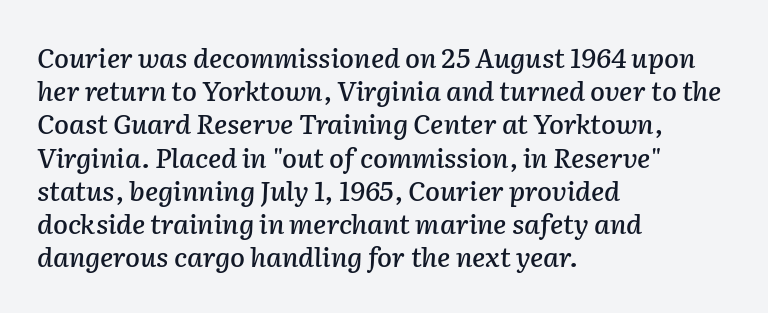
Q: Is the text italic (slanted)? A: Yes, it leans right by about 2 degrees.
Q: Is the text underlined? A: No.
Q: How is the paragraph aligned? A: Left-aligned.
Q: Is the spacing between letters normal or unusually wide? A: Normal.
